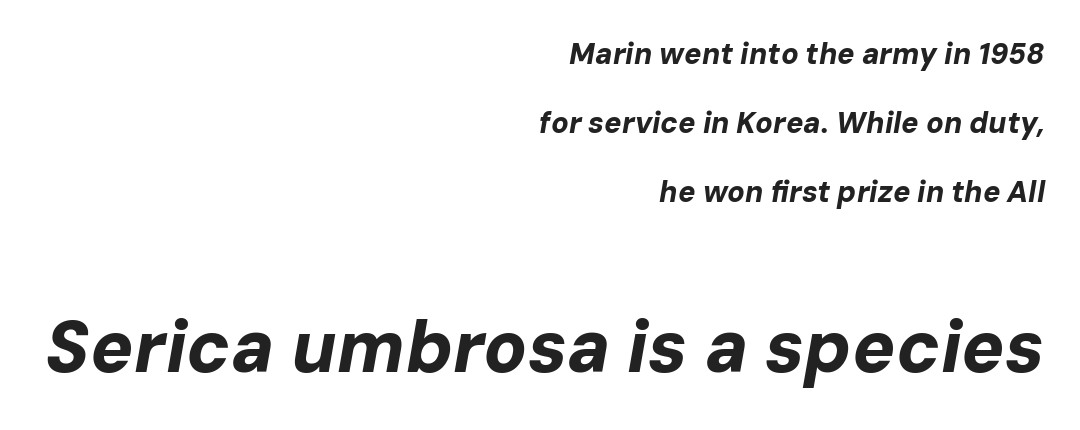
The image shows 72 px bold type, italic (leaning right); set right-aligned, loose line spacing (2.38x), normal letter spacing, not underlined; the second (bottom) block is 2.48x larger; low stroke contrast and a medium x-height.
